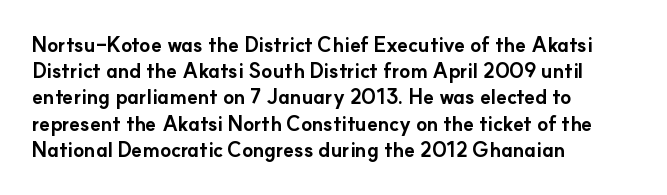
Leftover space on each line is placed entirely after the last word. Honestly, the row spacing looks completely unremarkable. This sample uses an upright cut, with every glyph sitting square on the baseline. A typesetter would call this zero additional tracking. Check the space under the baseline: it is left empty.
